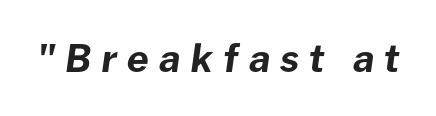
Heft: maximum for text — a bold. Only glyphs here, with clear space below each row. The face used here has a pronounced slope to its letters. The letterforms stand isolated, each surrounded by extra space. Note the varied advance widths — an 'i' is clearly narrower than an 'm'.
